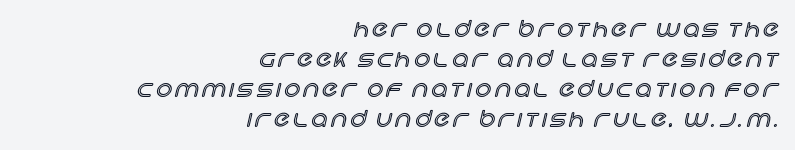
The image shows 22 px text type; set right-aligned, normal line spacing (1.37x), not underlined.
